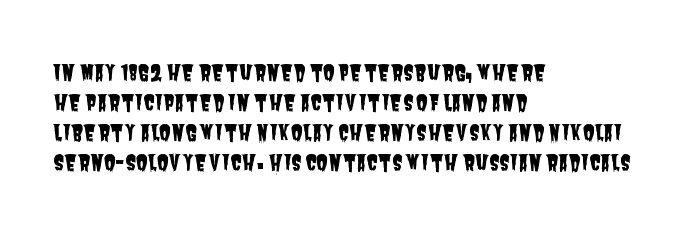
{"underline": "no", "align": "left", "line_spacing": "normal", "line_spacing_ratio": 1.43, "letter_spacing": "normal", "letter_spacing_em": 0.0, "glyph_px": 21}
